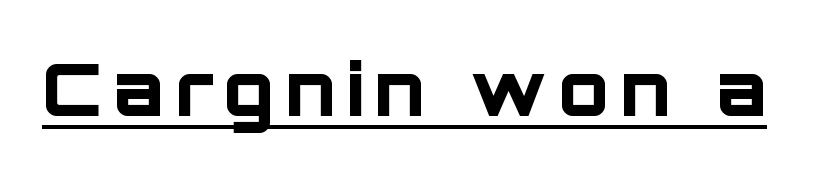
Q: Is the text bold? A: Yes.
Q: Is the text italic (slanted)? A: No, it is upright.
Q: Is the typeface a serif or a sans-serif typeface? A: Sans-serif.
Q: Is the text underlined? A: Yes.
Q: Width (condensed, normal, or wide)? A: Normal.
Q: Stroke contrast? A: Low.
Q: x-height? A: Large.
Q: Monospaced? A: No.
